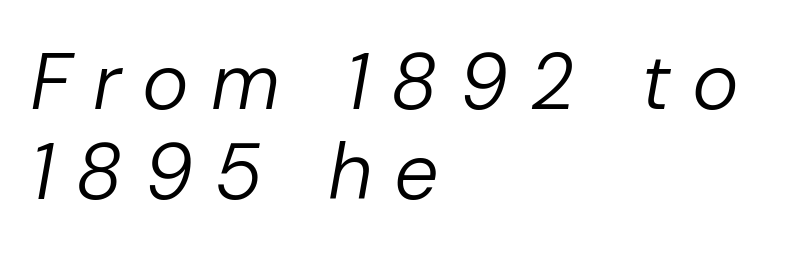
The image shows 79 px regular-weight type, italic (leaning right); set left-aligned, tight line spacing (1.14x), unusually wide letter spacing (+0.27 em), not underlined; low stroke contrast and a medium x-height.
